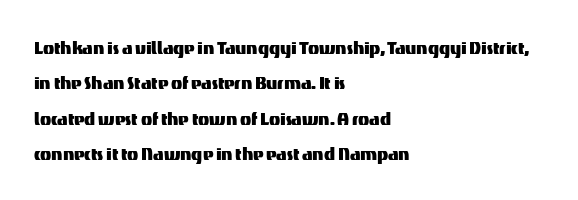
The image shows 23 px text type, upright; set left-aligned, normal line spacing (1.54x), normal letter spacing, not underlined.
